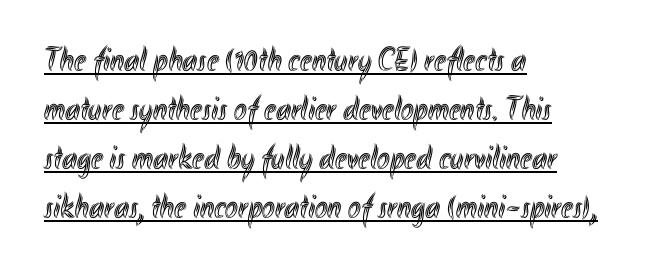
Q: Is the text italic (slanted)? A: Yes.
Q: Is the text underlined? A: Yes.
Q: How is the paragraph aligned? A: Left-aligned.
Q: Is the spacing between letters normal or unusually wide? A: Normal.
Q: Is the spacing between lines tight, normal or loose? A: Normal.
Q: Width (condensed, normal, or wide)? A: Condensed.
Q: x-height? A: Small.
Q: Monospaced? A: No.
